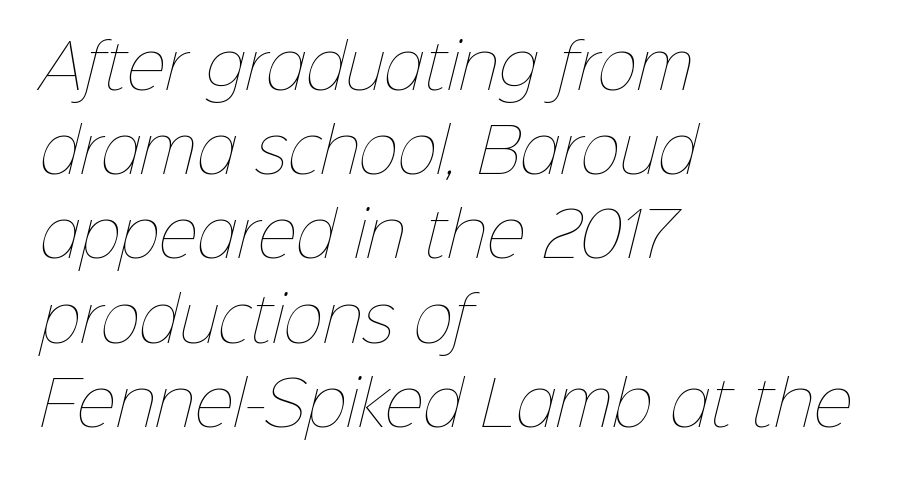
The image shows 61 px thin type; set left-aligned, normal line spacing (1.38x), normal letter spacing, not underlined; low stroke contrast and a medium x-height.
